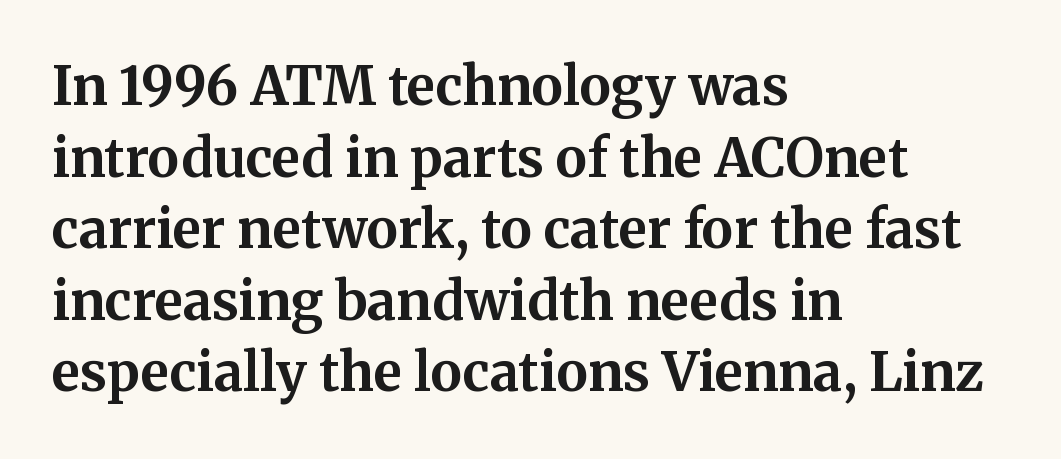
Q: Is the text bold? A: Yes.
Q: Is the text italic (slanted)? A: No, it is upright.
Q: Is the typeface a serif or a sans-serif typeface? A: Serif.
Q: Is the text underlined? A: No.
Q: How is the paragraph aligned? A: Left-aligned.
Q: Is the spacing between letters normal or unusually wide? A: Normal.
Q: Is the spacing between lines tight, normal or loose? A: Normal.
Q: Width (condensed, normal, or wide)? A: Normal.
Q: Stroke contrast? A: Medium.
Q: x-height? A: Medium.
Q: Monospaced? A: No.
